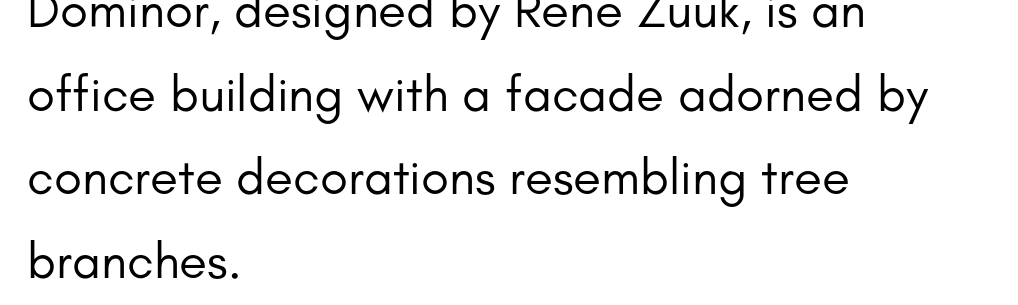
{"serif": "no", "italic": "no", "bold": "no", "weight": "regular", "width": "normal", "stroke_contrast": "low", "x_height": "small", "monospaced": "no", "underline": "no", "align": "left", "line_spacing": "normal", "line_spacing_ratio": 1.64, "letter_spacing": "normal", "letter_spacing_em": 0.0, "glyph_px": 51}
